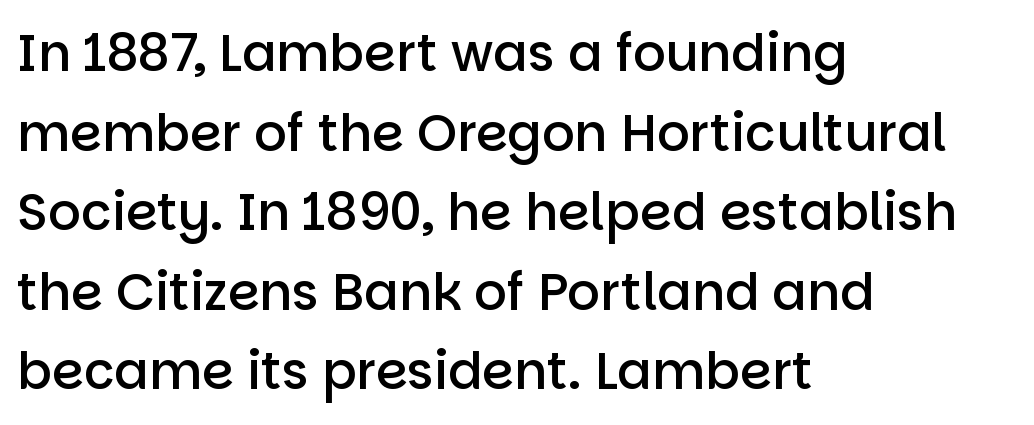
The image shows 51 px semibold sans-serif type, upright; set left-aligned, normal line spacing (1.56x), normal letter spacing, not underlined; low stroke contrast and a large x-height.
